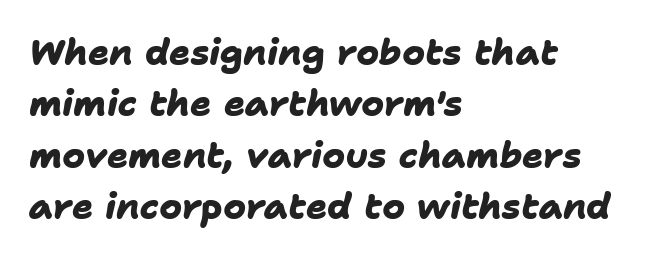
The string is rendered with underlining switched off. Examine the stroke ends and you'll find no serifs. These lines are set flush left with a ragged right edge. Evenly set lines give the paragraph a standard silhouette. The glyphs have the mass of a bold cut.
